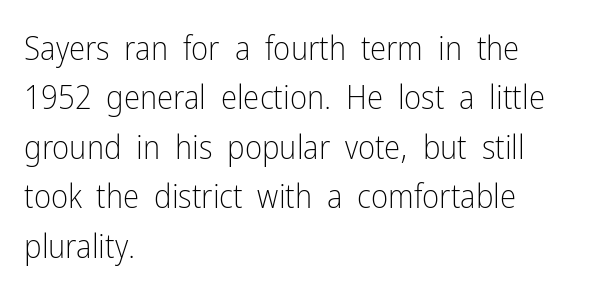
Nope, no serifs anywhere on these letters. Summary of weight: not heavy and not bold. Does the copy run flush right? No — it runs flush left. A typesetter would call this zero additional tracking. No word sits above an underline. The face used here is proportionally spaced, like ordinary book or web type.
